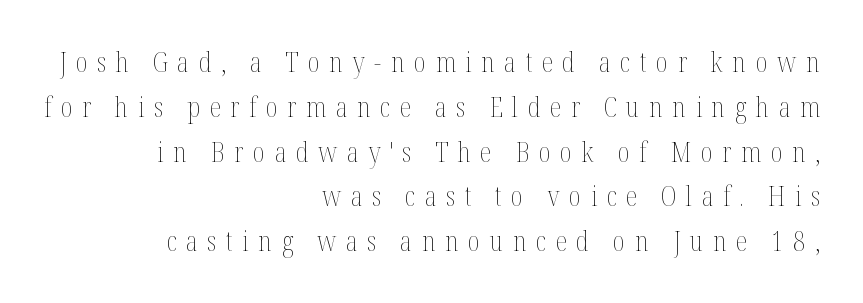
Vertical strokes here are truly vertical. Tracking value appears strongly positive — letters spread wide. Stroke mass is kept to a normal reading level or below. Layout note: lines flush right. Decoration check: the copy has no underline. What's the leading like? Ordinary, nothing unusual.
